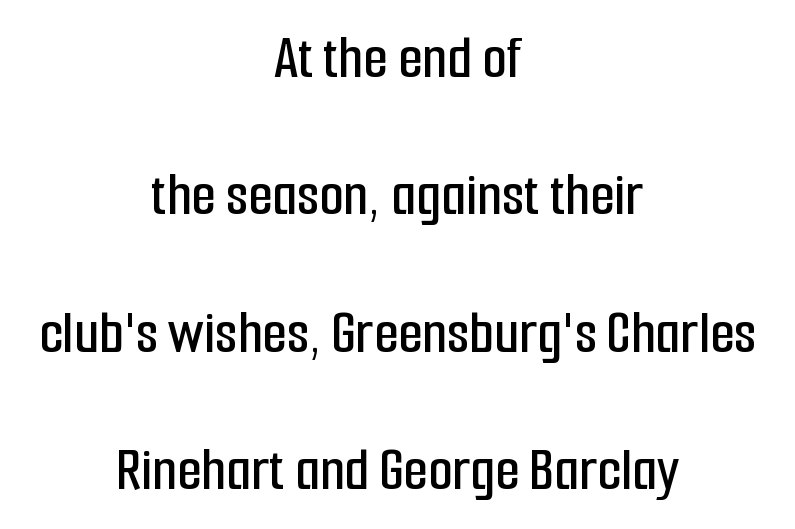
{"serif": "no", "italic": "no", "width": "condensed", "stroke_contrast": "low", "x_height": "medium", "monospaced": "no", "underline": "no", "align": "center", "line_spacing": "loose", "line_spacing_ratio": 2.18, "letter_spacing": "normal", "letter_spacing_em": 0.0, "glyph_px": 63}
